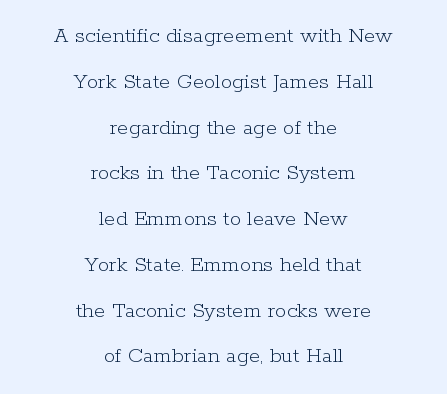
Stem width sits at or under what a default text font uses. Reading down the block, each line starts at a different indent, mirrored at its end. Tall strokes in this sample are plumb rather than angled. Type without underlining. The horizontal fit of the characters is conventional and even. Widely set lines give the paragraph a tall, airy silhouette.
